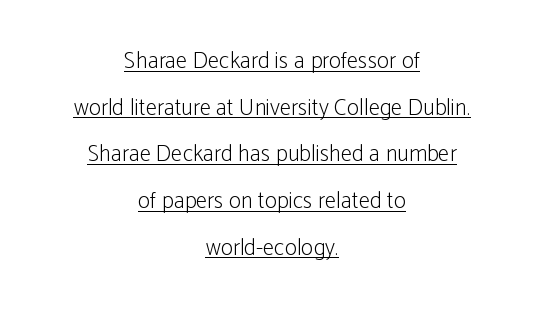
Q: Is the text bold? A: No.
Q: Is the text italic (slanted)? A: No, it is upright.
Q: Is the text underlined? A: Yes.
Q: How is the paragraph aligned? A: Centered.
Q: Is the spacing between letters normal or unusually wide? A: Normal.
Q: Is the spacing between lines tight, normal or loose? A: Loose.
